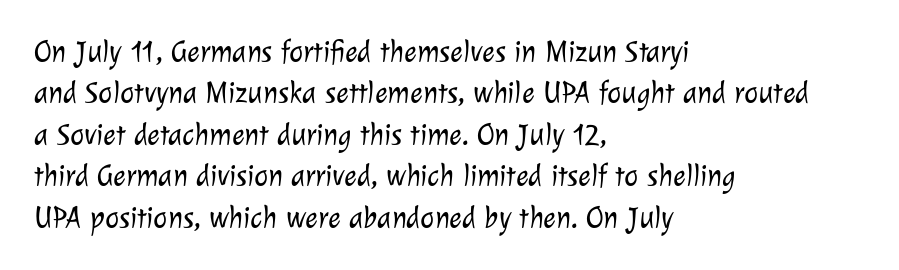
Q: Is the text bold? A: No.
Q: Is the typeface a serif or a sans-serif typeface? A: Sans-serif.
Q: Is the text underlined? A: No.
Q: How is the paragraph aligned? A: Left-aligned.
Q: Is the spacing between letters normal or unusually wide? A: Normal.
Q: Is the spacing between lines tight, normal or loose? A: Normal.
Q: Width (condensed, normal, or wide)? A: Normal.
Q: Stroke contrast? A: Low.
Q: x-height? A: Medium.
Q: Monospaced? A: No.
